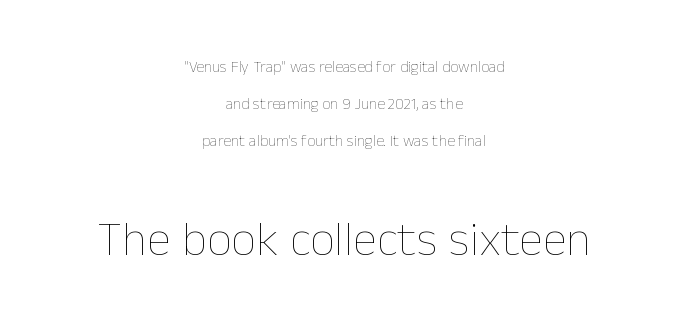
{"italic": "no", "bold": "no", "weight": "thin", "width": "normal", "stroke_contrast": "low", "x_height": "medium", "monospaced": "no", "underline": "no", "align": "center", "line_spacing": "loose", "line_spacing_ratio": 2.3, "letter_spacing": "normal", "letter_spacing_em": 0.0, "larger_block": "second", "size_ratio": 3.06, "glyph_px": 49}
